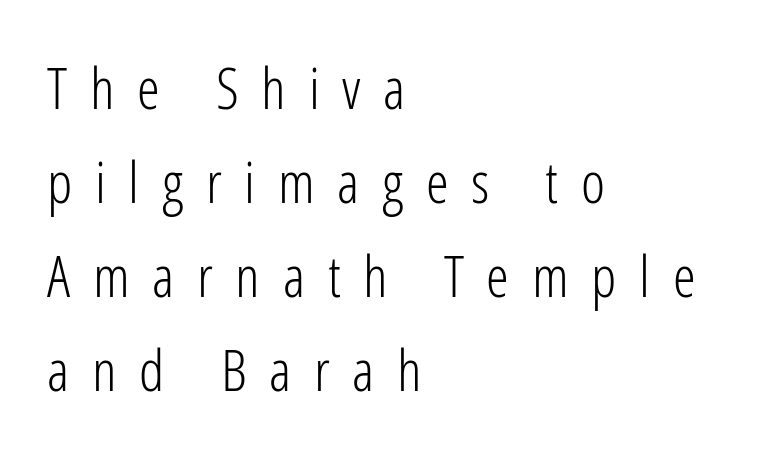
The image shows 58 px light, condensed sans-serif type, upright; set left-aligned, normal line spacing (1.62x), unusually wide letter spacing (+0.39 em), not underlined; low stroke contrast and a medium x-height.
